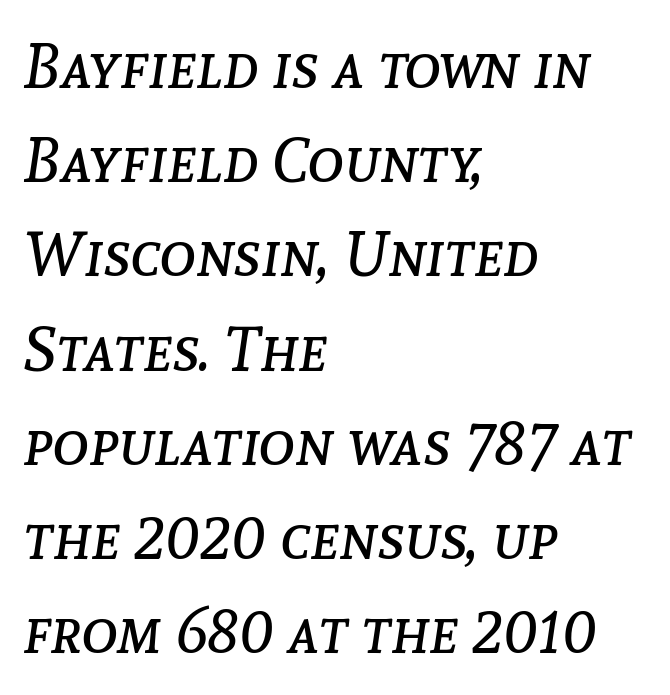
Q: Is the text bold? A: No.
Q: Is the text italic (slanted)? A: Yes, it leans right by about 8 degrees.
Q: Is the text underlined? A: No.
Q: How is the paragraph aligned? A: Left-aligned.
Q: Is the spacing between letters normal or unusually wide? A: Normal.
Q: Is the spacing between lines tight, normal or loose? A: Normal.
Q: Width (condensed, normal, or wide)? A: Normal.
Q: Stroke contrast? A: Low.
Q: x-height? A: Medium.
Q: Monospaced? A: No.
